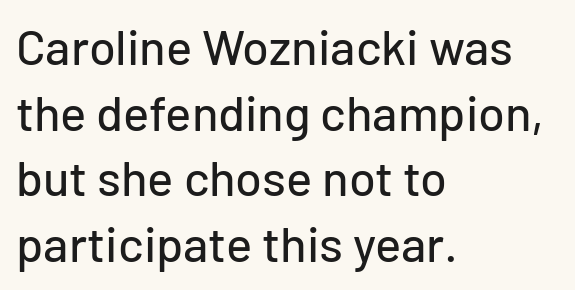
{"serif": "no", "italic": "no", "width": "normal", "stroke_contrast": "low", "x_height": "medium", "monospaced": "no", "underline": "no", "align": "left", "line_spacing": "normal", "line_spacing_ratio": 1.34, "letter_spacing": "normal", "letter_spacing_em": 0.0, "glyph_px": 49}
